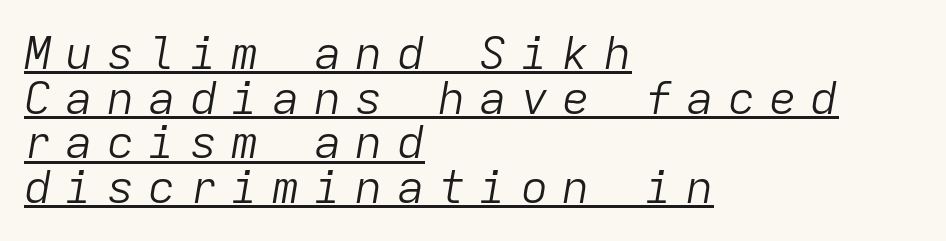
Q: Is the text bold? A: No.
Q: Is the text italic (slanted)? A: Yes, it leans right by about 9 degrees.
Q: Is the text underlined? A: Yes.
Q: How is the paragraph aligned? A: Left-aligned.
Q: Is the spacing between letters normal or unusually wide? A: Unusually wide.
Q: Is the spacing between lines tight, normal or loose? A: Tight.
Q: Width (condensed, normal, or wide)? A: Normal.
Q: Stroke contrast? A: Low.
Q: x-height? A: Medium.
Q: Monospaced? A: Yes.
